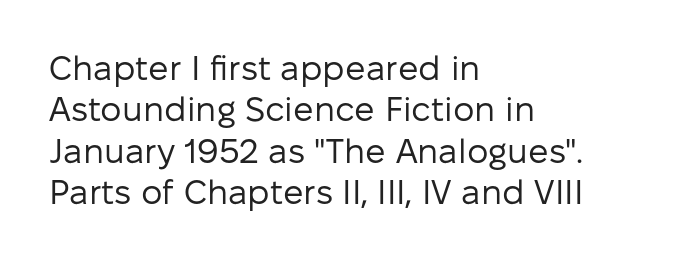
The image shows 34 px regular-weight sans-serif type, upright; set left-aligned, line spacing 1.22x, normal letter spacing, not underlined; low stroke contrast and a medium x-height.
